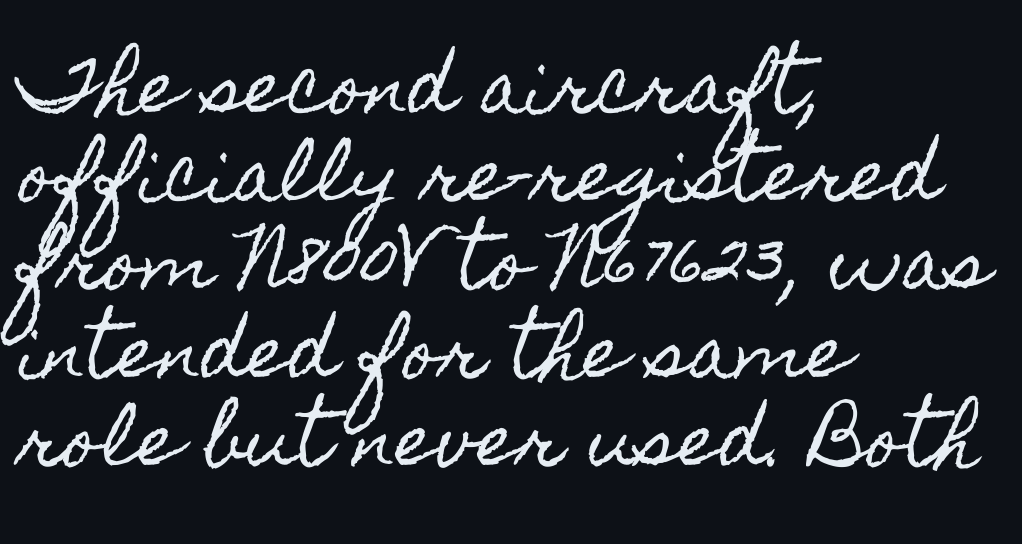
The image shows 70 px condensed type; set left-aligned, normal line spacing (1.26x), normal letter spacing, not underlined; a small x-height.
